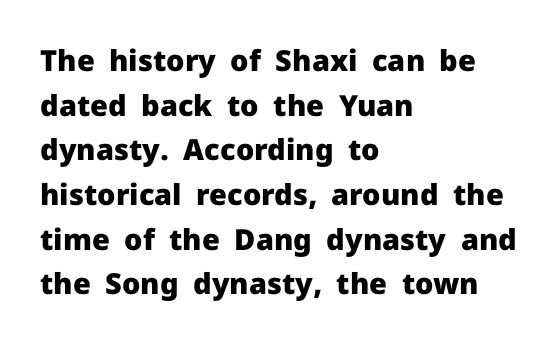
Q: Is the text bold? A: Yes.
Q: Is the text italic (slanted)? A: No, it is upright.
Q: Is the typeface a serif or a sans-serif typeface? A: Sans-serif.
Q: Is the text underlined? A: No.
Q: How is the paragraph aligned? A: Left-aligned.
Q: Is the spacing between letters normal or unusually wide? A: Normal.
Q: Is the spacing between lines tight, normal or loose? A: Normal.
Q: Width (condensed, normal, or wide)? A: Normal.
Q: Stroke contrast? A: Low.
Q: x-height? A: Medium.
Q: Monospaced? A: No.
